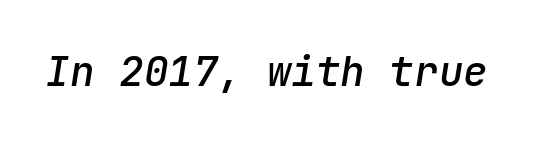
The image shows 41 px semibold type, italic (leaning right), monospaced; set normal letter spacing, not underlined; low stroke contrast and a medium x-height.
